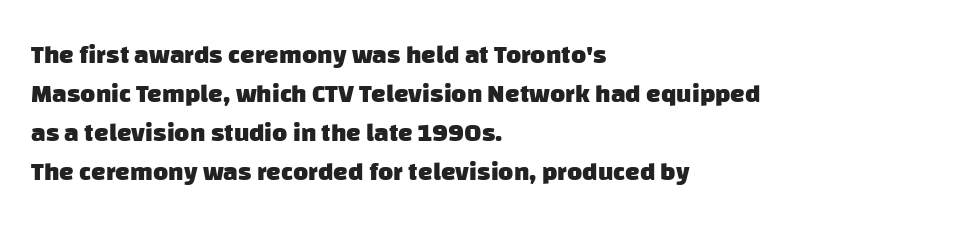
The image shows 26 px bold type; set left-aligned, normal line spacing (1.5x), normal letter spacing, not underlined.
